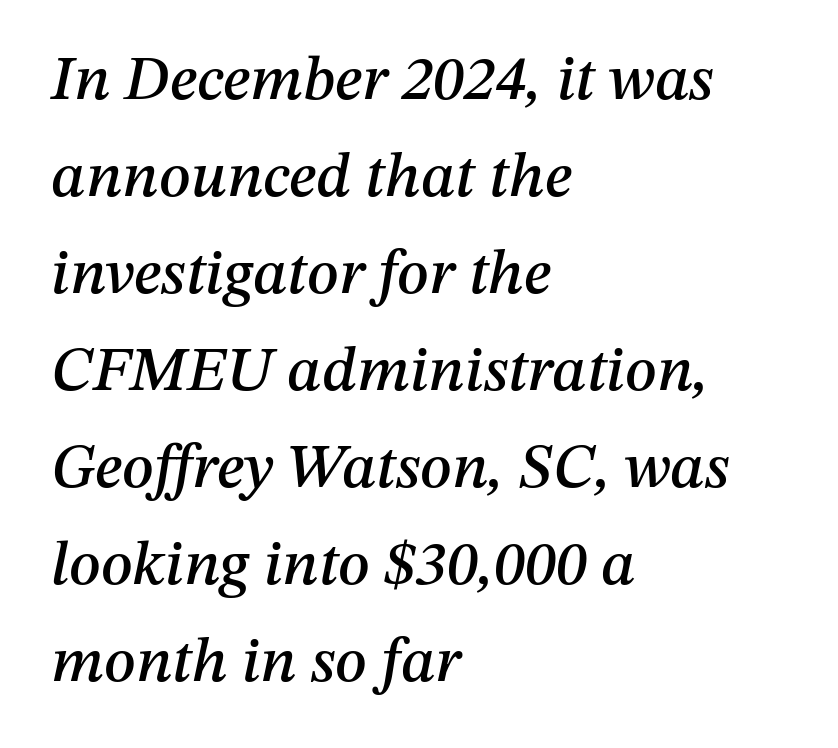
Q: Is the text italic (slanted)? A: Yes, it leans right by about 12 degrees.
Q: Is the text underlined? A: No.
Q: How is the paragraph aligned? A: Left-aligned.
Q: Is the spacing between letters normal or unusually wide? A: Normal.
Q: Is the spacing between lines tight, normal or loose? A: Normal.
Q: Width (condensed, normal, or wide)? A: Normal.
Q: Stroke contrast? A: Medium.
Q: x-height? A: Medium.
Q: Monospaced? A: No.
